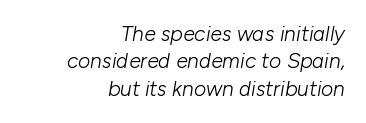
{"italic": "yes", "lean": "right", "slant_degrees": 10, "bold": "no", "underline": "no", "align": "right", "line_spacing": "normal", "line_spacing_ratio": 1.3, "letter_spacing": "normal", "letter_spacing_em": 0.0, "glyph_px": 21}
